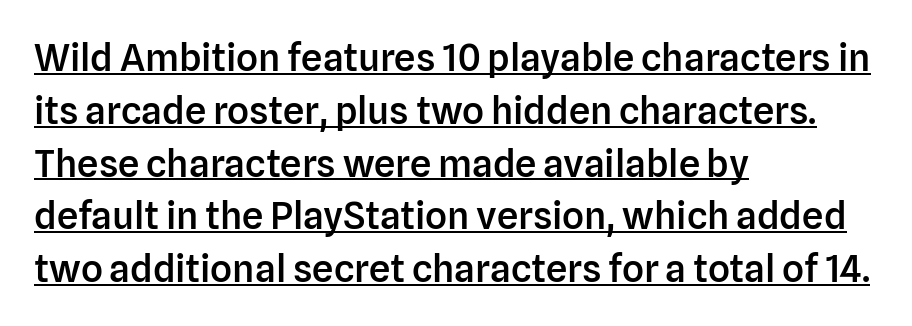
This sample has the flowing, uneven cadence of proportional lettering. The leading is moderate, giving the passage an even texture. Posture: vertical. The rag falls on the right side of this text block.
